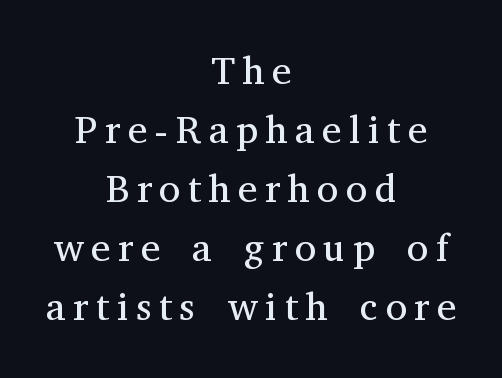
Q: Is the text bold? A: No.
Q: Is the text italic (slanted)? A: No, it is upright.
Q: Is the typeface a serif or a sans-serif typeface? A: Serif.
Q: Is the text underlined? A: No.
Q: How is the paragraph aligned? A: Centered.
Q: Is the spacing between lines tight, normal or loose? A: Normal.
Q: Width (condensed, normal, or wide)? A: Normal.
Q: Stroke contrast? A: Medium.
Q: x-height? A: Medium.
Q: Monospaced? A: No.
